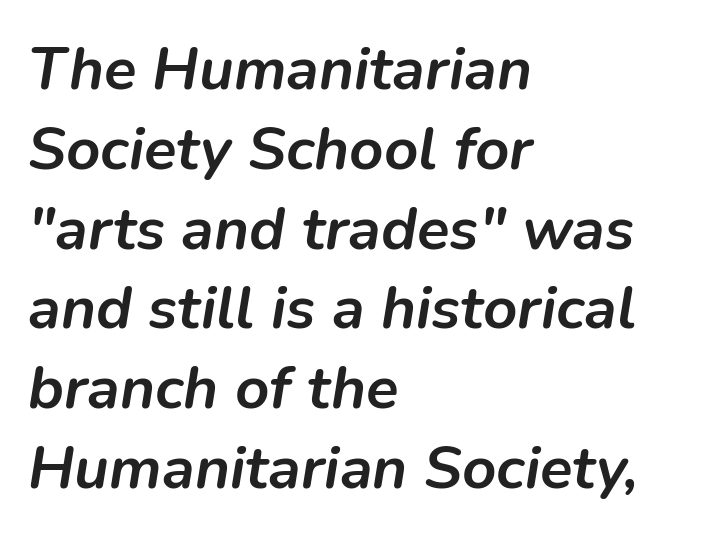
The image shows 60 px semibold type, italic (leaning right); set left-aligned, normal line spacing (1.33x), normal letter spacing, not underlined; low stroke contrast and a medium x-height.
